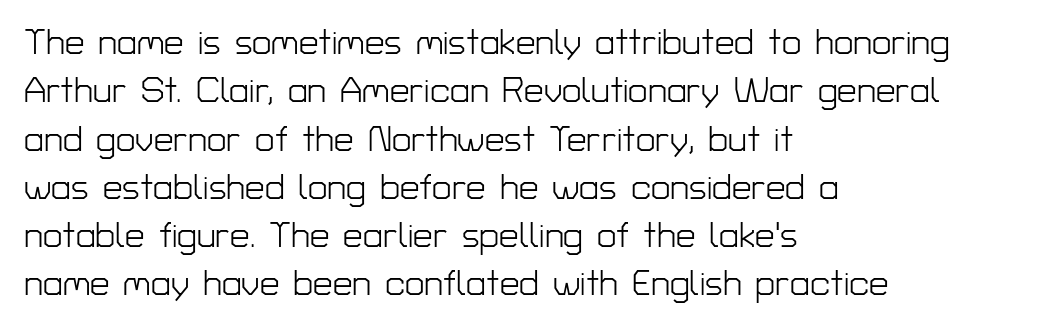
Q: Is the text bold? A: No.
Q: Is the text italic (slanted)? A: No, it is upright.
Q: Is the typeface a serif or a sans-serif typeface? A: Sans-serif.
Q: Is the text underlined? A: No.
Q: How is the paragraph aligned? A: Left-aligned.
Q: Is the spacing between letters normal or unusually wide? A: Normal.
Q: Is the spacing between lines tight, normal or loose? A: Normal.
Q: Width (condensed, normal, or wide)? A: Normal.
Q: Stroke contrast? A: Low.
Q: x-height? A: Medium.
Q: Monospaced? A: No.
